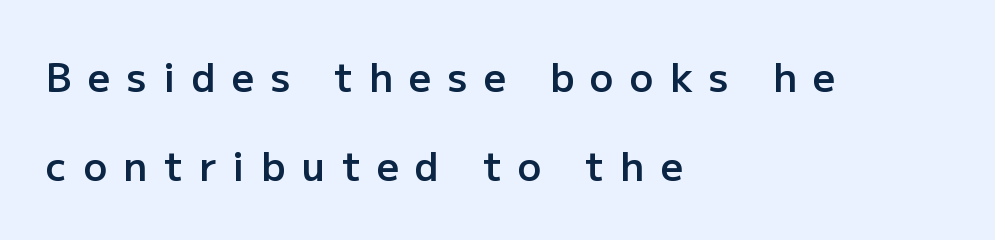
The image shows 39 px semibold sans-serif type, upright; set left-aligned, loose line spacing (2.29x), unusually wide letter spacing (+0.42 em), not underlined; low stroke contrast and a medium x-height.
